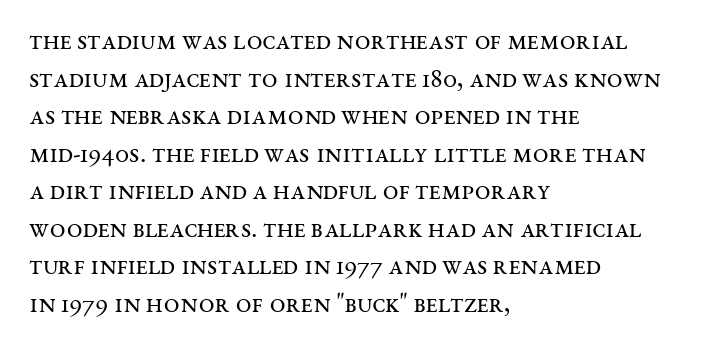
Q: Is the text bold? A: No.
Q: Is the text italic (slanted)? A: No, it is upright.
Q: Is the typeface a serif or a sans-serif typeface? A: Serif.
Q: Is the text underlined? A: No.
Q: How is the paragraph aligned? A: Left-aligned.
Q: Is the spacing between letters normal or unusually wide? A: Normal.
Q: Is the spacing between lines tight, normal or loose? A: Normal.
Q: Width (condensed, normal, or wide)? A: Wide.
Q: Stroke contrast? A: Medium.
Q: x-height? A: Large.
Q: Monospaced? A: No.
